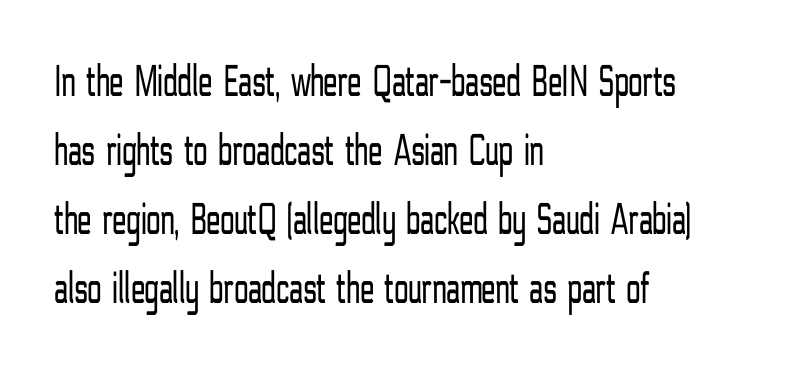
Q: Is the text bold? A: No.
Q: Is the text italic (slanted)? A: No, it is upright.
Q: Is the typeface a serif or a sans-serif typeface? A: Sans-serif.
Q: Is the text underlined? A: No.
Q: How is the paragraph aligned? A: Left-aligned.
Q: Is the spacing between letters normal or unusually wide? A: Normal.
Q: Is the spacing between lines tight, normal or loose? A: Normal.
Q: Width (condensed, normal, or wide)? A: Condensed.
Q: Stroke contrast? A: Low.
Q: x-height? A: Medium.
Q: Monospaced? A: No.
